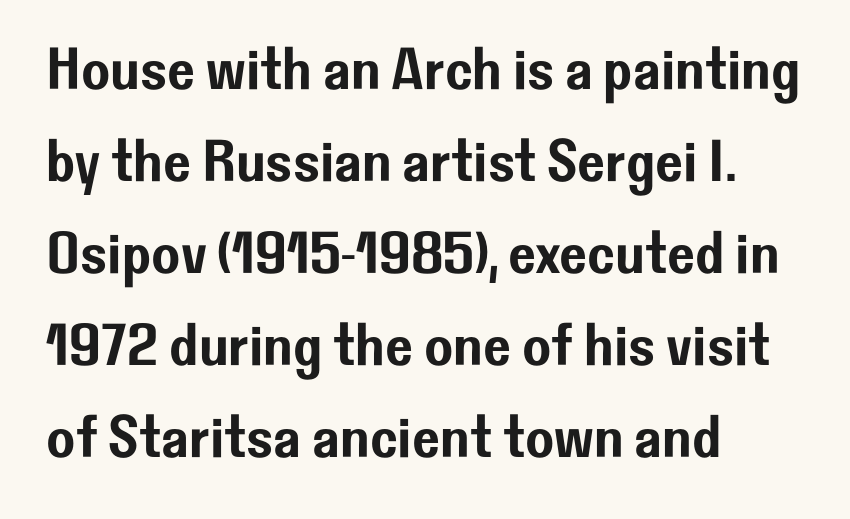
{"serif": "no", "italic": "no", "width": "normal", "stroke_contrast": "low", "x_height": "medium", "monospaced": "no", "underline": "no", "align": "left", "line_spacing": "normal", "line_spacing_ratio": 1.56, "letter_spacing": "normal", "letter_spacing_em": 0.0, "glyph_px": 59}
